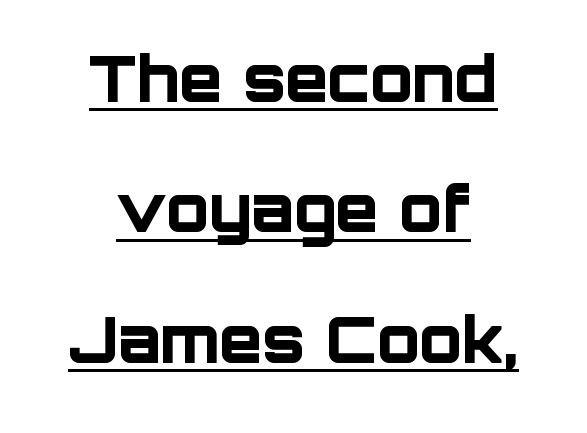
{"serif": "no", "italic": "no", "bold": "yes", "weight": "bold", "width": "normal", "stroke_contrast": "low", "x_height": "large", "monospaced": "no", "underline": "yes", "align": "center", "line_spacing": "loose", "line_spacing_ratio": 2.07, "letter_spacing": "normal", "letter_spacing_em": 0.0, "glyph_px": 63}
